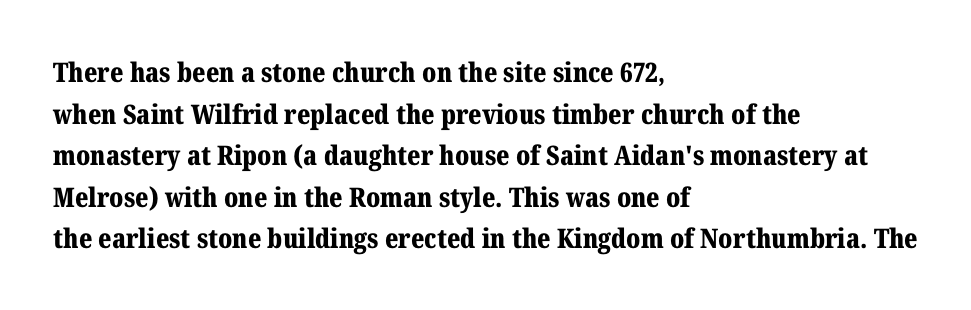
Q: Is the text bold? A: Yes.
Q: Is the text italic (slanted)? A: No, it is upright.
Q: Is the text underlined? A: No.
Q: How is the paragraph aligned? A: Left-aligned.
Q: Is the spacing between letters normal or unusually wide? A: Normal.
Q: Is the spacing between lines tight, normal or loose? A: Normal.
